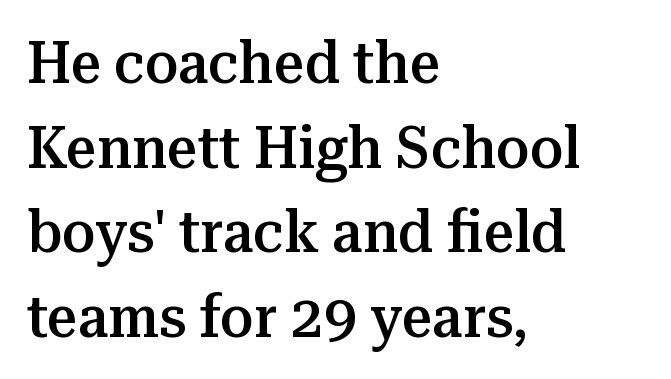
{"serif": "yes", "italic": "no", "bold": "semi", "weight": "semibold", "width": "normal", "stroke_contrast": "medium", "x_height": "medium", "monospaced": "no", "underline": "no", "align": "left", "line_spacing": "normal", "line_spacing_ratio": 1.41, "letter_spacing": "normal", "letter_spacing_em": 0.0, "glyph_px": 60}
